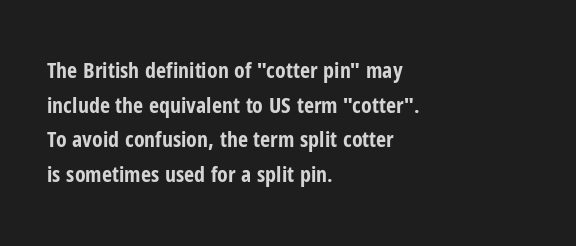
{"italic": "no", "bold": "yes", "underline": "no", "align": "left", "line_spacing": "normal", "line_spacing_ratio": 1.57, "letter_spacing": "normal", "letter_spacing_em": 0.0, "glyph_px": 22}
